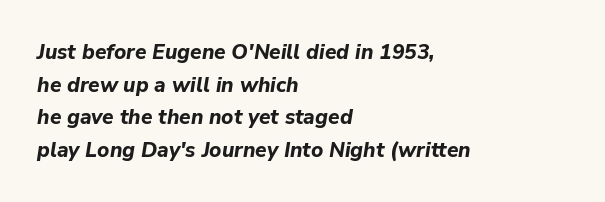
The tracking reads as untouched default to a designer's eye. The face used here has a pronounced slope to its letters. Caption: bold face, heavy strokes. Evenly set lines give the paragraph a standard silhouette. The paragraph shown leans on its left margin. Glance below the letters and you will spot only blank space.
